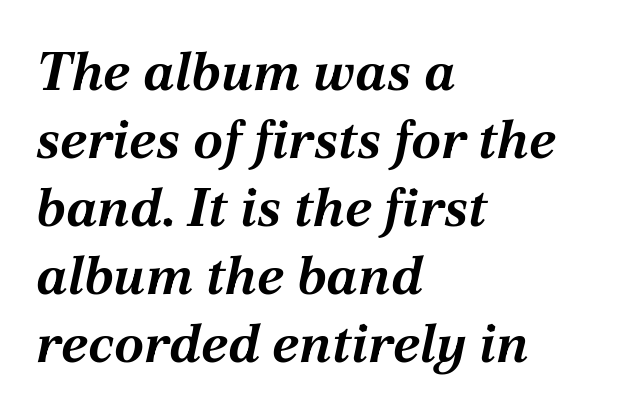
The image shows 54 px bold type, italic (leaning right); set left-aligned, normal line spacing (1.26x), normal letter spacing, not underlined; medium stroke contrast and a medium x-height.
